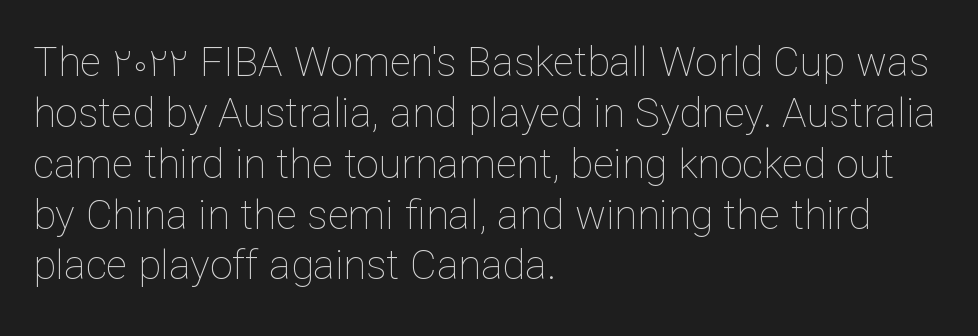
{"italic": "no", "bold": "no", "weight": "thin", "width": "normal", "stroke_contrast": "low", "x_height": "medium", "monospaced": "no", "underline": "no", "align": "left", "line_spacing_ratio": 1.24, "letter_spacing": "normal", "letter_spacing_em": 0.0, "glyph_px": 41}
